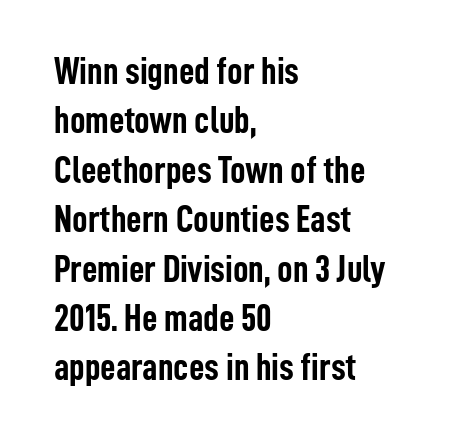
Q: Is the text bold? A: Yes.
Q: Is the text italic (slanted)? A: No, it is upright.
Q: Is the typeface a serif or a sans-serif typeface? A: Sans-serif.
Q: Is the text underlined? A: No.
Q: How is the paragraph aligned? A: Left-aligned.
Q: Is the spacing between letters normal or unusually wide? A: Normal.
Q: Is the spacing between lines tight, normal or loose? A: Normal.
Q: Width (condensed, normal, or wide)? A: Condensed.
Q: Stroke contrast? A: Low.
Q: x-height? A: Medium.
Q: Monospaced? A: No.
